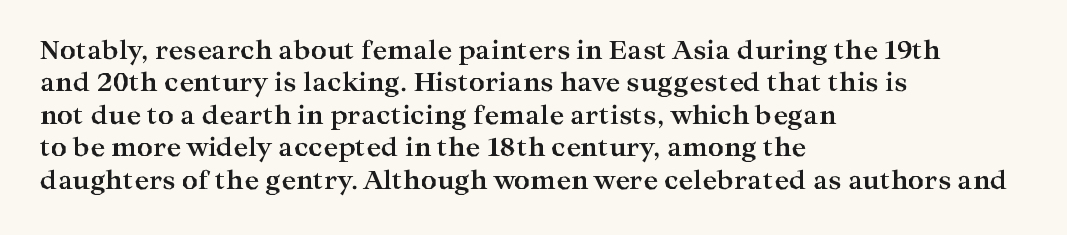
A typesetter would mark this as roman, not italic. The strokes are fattened all the way to bold. Beneath every word, the page is bare. The letters sit at their default tracking, neither squeezed nor spread. Notice how the passage keeps a crisp vertical edge on the left only. The lines sit at an ordinary, default distance from one another.
